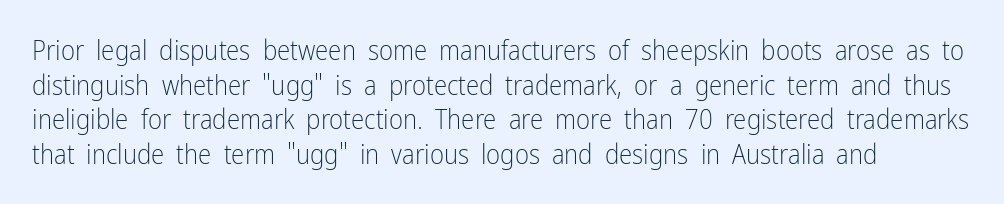
The image shows 27 px text type, upright; set left-aligned, normal line spacing (1.28x), normal letter spacing, not underlined.
